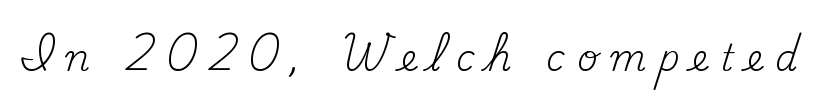
The horizontal fit of the characters is loose and conspicuously gappy. Bold? No — there's no thickening of the strokes. The characters display serif detailing at their extremities. The foot of each line stays bare and open.
